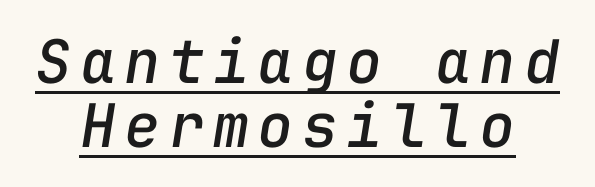
{"italic": "yes", "lean": "right", "slant_degrees": 9, "width": "normal", "stroke_contrast": "low", "x_height": "medium", "monospaced": "yes", "underline": "yes", "align": "center", "line_spacing": "tight", "line_spacing_ratio": 1.07, "glyph_px": 60}
